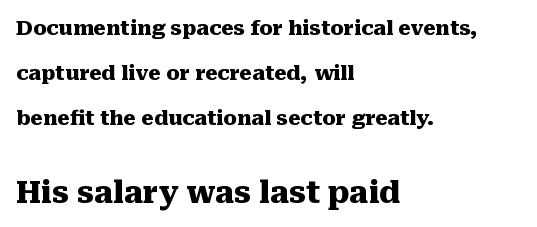
These lines are rendered in a variable-pitch font. The passage shown has conventional tracking throughout. Are there feet on the stems? There are — it's a serif. Check under the words: just untouched page. Weight check: bold — yes, fully.
